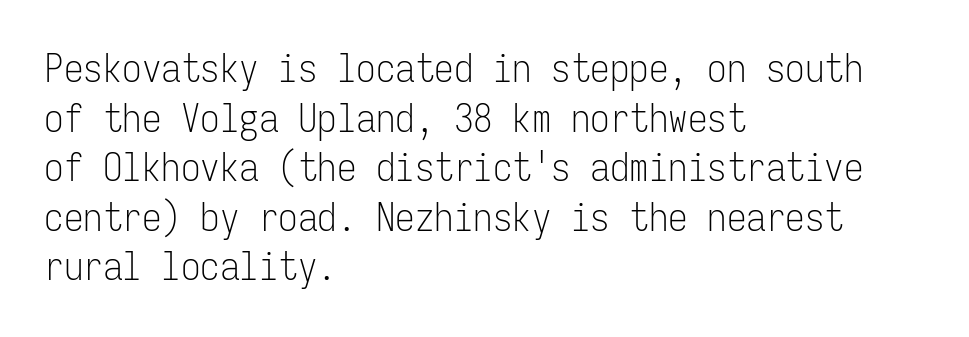
The image shows 39 px light, condensed sans-serif type, upright, monospaced; set left-aligned, normal line spacing (1.27x), normal letter spacing, not underlined; low stroke contrast and a medium x-height.
